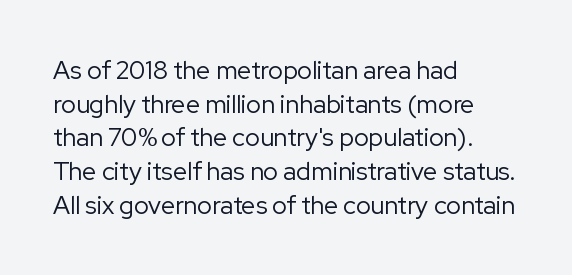
Honestly, there is no underline to notice here at all. When letters stand straight like this, we call the style roman or upright. The passage shown stacks its lines at a standard gap. Horizontal alignment here is leftward, the default for most running prose. Ink coverage per letter is moderate at most.
